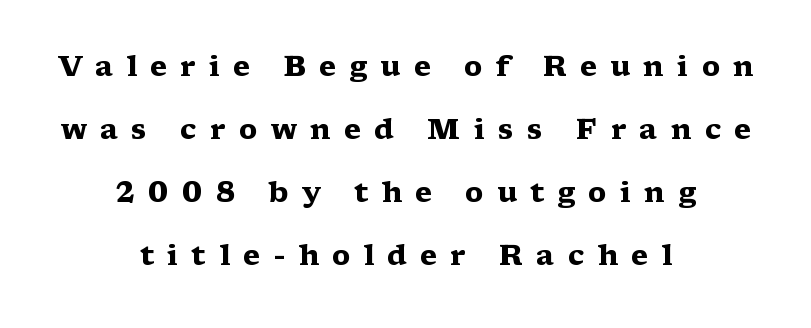
{"serif": "yes", "italic": "no", "bold": "yes", "weight": "heavy", "width": "wide", "stroke_contrast": "medium", "x_height": "medium", "monospaced": "no", "underline": "no", "align": "center", "line_spacing": "loose", "line_spacing_ratio": 2.25, "letter_spacing": "wide", "letter_spacing_em": 0.47, "glyph_px": 28}
